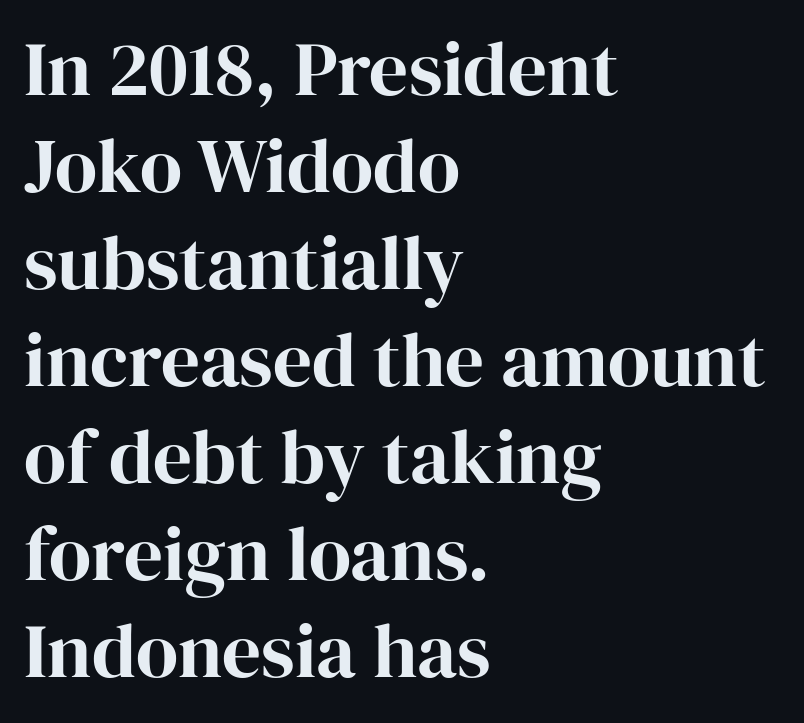
Q: Is the text italic (slanted)? A: No, it is upright.
Q: Is the typeface a serif or a sans-serif typeface? A: Serif.
Q: Is the text underlined? A: No.
Q: How is the paragraph aligned? A: Left-aligned.
Q: Is the spacing between letters normal or unusually wide? A: Normal.
Q: Is the spacing between lines tight, normal or loose? A: Normal.
Q: Width (condensed, normal, or wide)? A: Normal.
Q: Stroke contrast? A: High.
Q: x-height? A: Medium.
Q: Monospaced? A: No.
